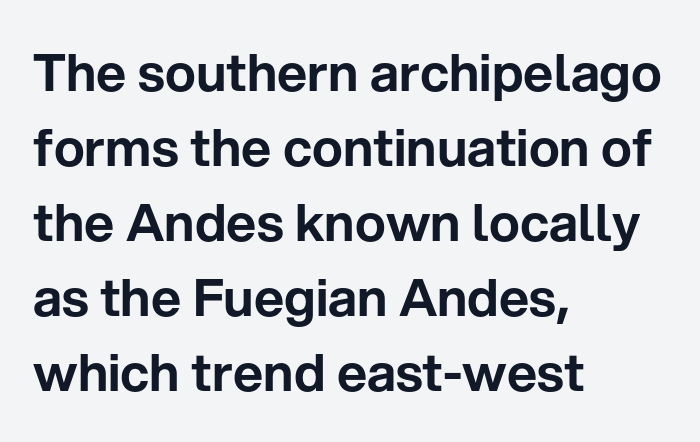
Q: Is the text italic (slanted)? A: No, it is upright.
Q: Is the typeface a serif or a sans-serif typeface? A: Sans-serif.
Q: Is the text underlined? A: No.
Q: How is the paragraph aligned? A: Left-aligned.
Q: Is the spacing between letters normal or unusually wide? A: Normal.
Q: Is the spacing between lines tight, normal or loose? A: Normal.
Q: Width (condensed, normal, or wide)? A: Normal.
Q: Stroke contrast? A: Low.
Q: x-height? A: Medium.
Q: Monospaced? A: No.
